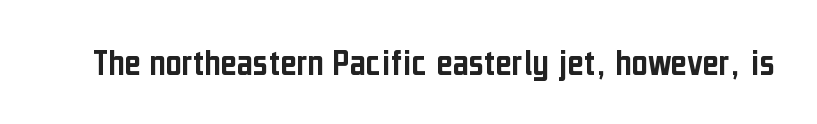
Q: Is the text italic (slanted)? A: No, it is upright.
Q: Is the typeface a serif or a sans-serif typeface? A: Sans-serif.
Q: Is the text underlined? A: No.
Q: Is the spacing between letters normal or unusually wide? A: Normal.
Q: Width (condensed, normal, or wide)? A: Condensed.
Q: Stroke contrast? A: Low.
Q: x-height? A: Medium.
Q: Monospaced? A: No.
